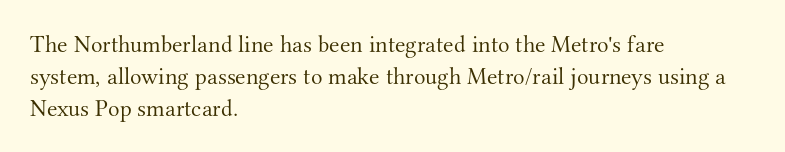
Q: Is the text bold? A: No.
Q: Is the text italic (slanted)? A: No, it is upright.
Q: Is the text underlined? A: No.
Q: How is the paragraph aligned? A: Left-aligned.
Q: Is the spacing between letters normal or unusually wide? A: Normal.
Q: Is the spacing between lines tight, normal or loose? A: Normal.
